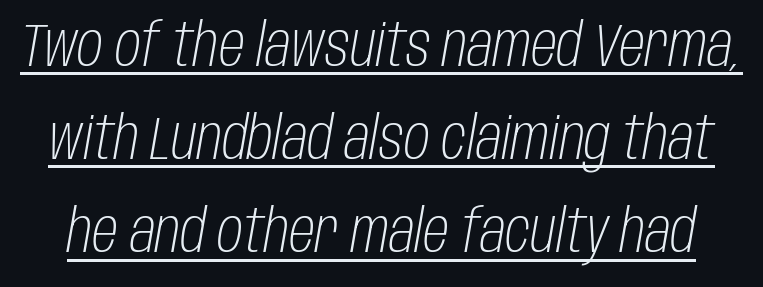
{"italic": "yes", "lean": "right", "slant_degrees": 10, "bold": "no", "weight": "light", "width": "condensed", "stroke_contrast": "low", "x_height": "large", "monospaced": "no", "underline": "yes", "line_spacing": "normal", "line_spacing_ratio": 1.58, "letter_spacing": "normal", "letter_spacing_em": 0.0, "glyph_px": 59}
